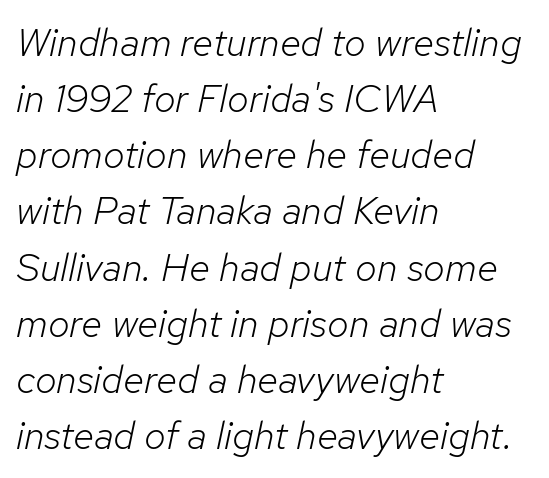
{"italic": "yes", "lean": "right", "slant_degrees": 12, "bold": "no", "weight": "light", "width": "normal", "stroke_contrast": "low", "x_height": "medium", "monospaced": "no", "underline": "no", "align": "left", "line_spacing": "normal", "line_spacing_ratio": 1.44, "letter_spacing": "normal", "letter_spacing_em": 0.0, "glyph_px": 39}
